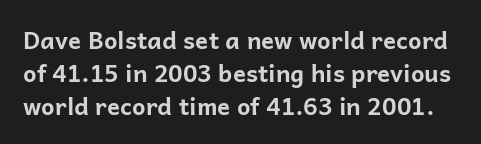
{"italic": "no", "bold": "yes", "underline": "no", "line_spacing": "normal", "line_spacing_ratio": 1.37, "letter_spacing": "normal", "letter_spacing_em": 0.0, "glyph_px": 24}
